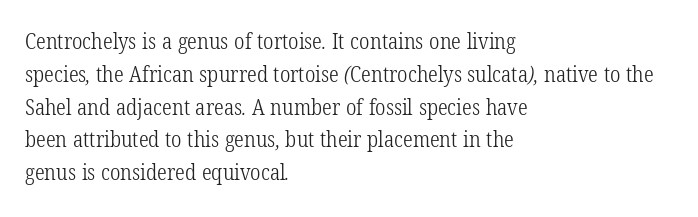
Q: Is the text bold? A: No.
Q: Is the text underlined? A: No.
Q: How is the paragraph aligned? A: Left-aligned.
Q: Is the spacing between letters normal or unusually wide? A: Normal.
Q: Is the spacing between lines tight, normal or loose? A: Normal.
